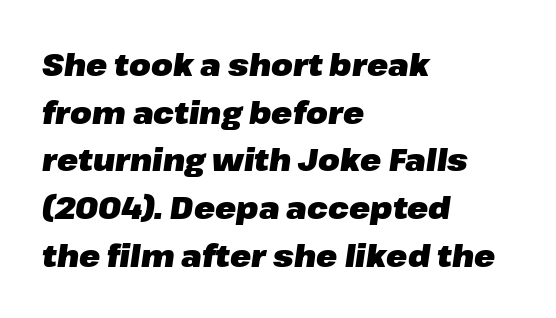
Q: Is the text bold? A: Yes.
Q: Is the text italic (slanted)? A: Yes, it leans right by about 8 degrees.
Q: Is the text underlined? A: No.
Q: How is the paragraph aligned? A: Left-aligned.
Q: Is the spacing between letters normal or unusually wide? A: Normal.
Q: Is the spacing between lines tight, normal or loose? A: Normal.
Q: Width (condensed, normal, or wide)? A: Normal.
Q: Stroke contrast? A: Low.
Q: x-height? A: Medium.
Q: Monospaced? A: No.
